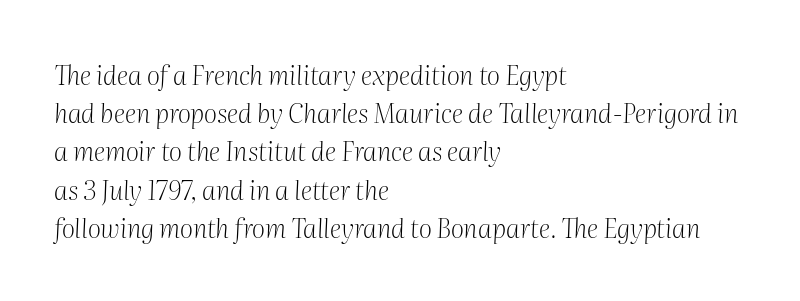
Q: Is the text bold? A: No.
Q: Is the text italic (slanted)? A: Yes, it leans right by about 2 degrees.
Q: Is the text underlined? A: No.
Q: How is the paragraph aligned? A: Left-aligned.
Q: Is the spacing between letters normal or unusually wide? A: Normal.
Q: Is the spacing between lines tight, normal or loose? A: Normal.
